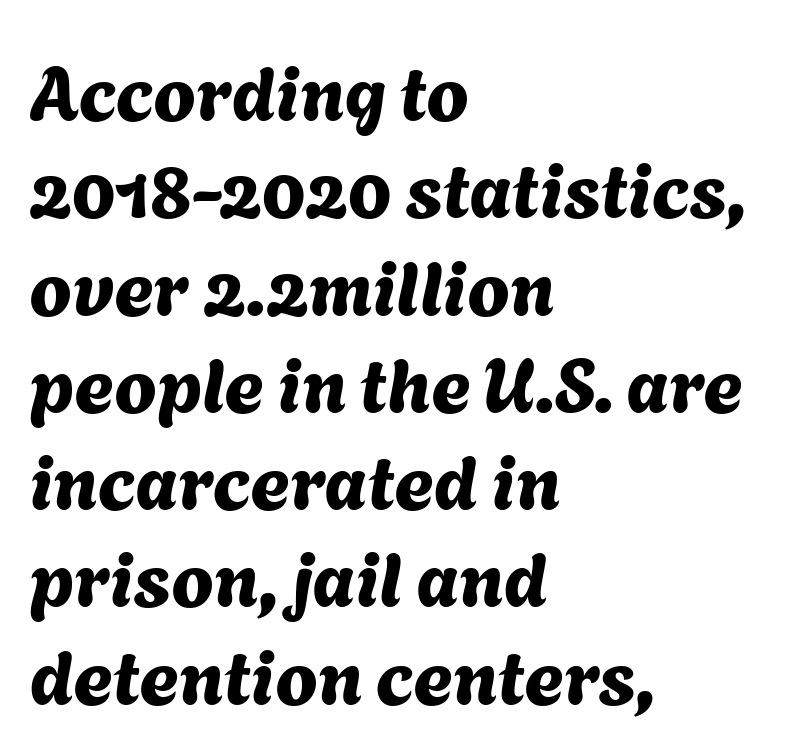
A typesetter would call this proportional, since set widths differ per character. Line starts are locked; line ends wander. No extra tracking has been applied to these lines. The strip under each line holds only bare page.
